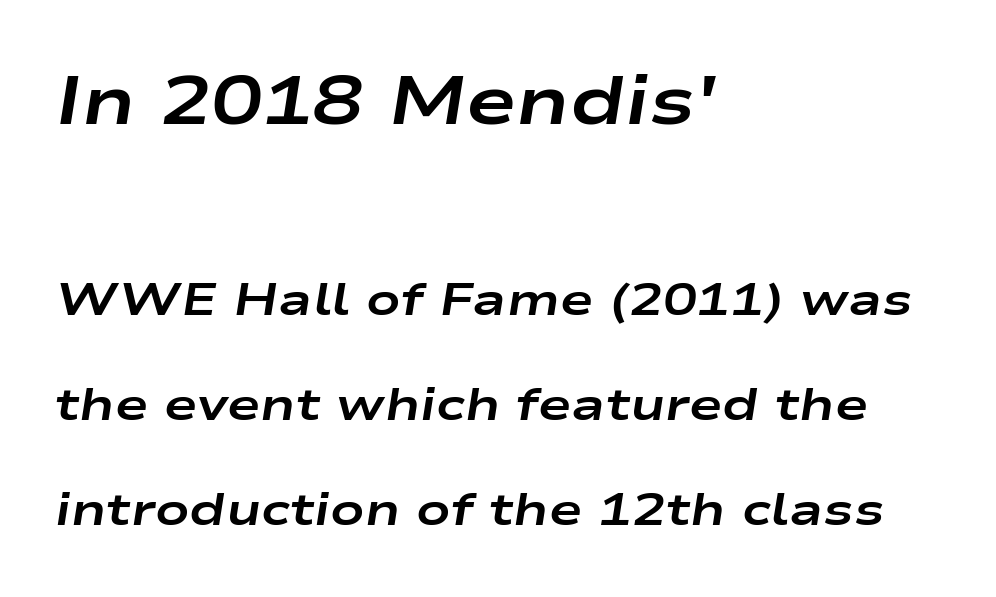
Q: Is the text bold? A: Yes.
Q: Is the text italic (slanted)? A: Yes, it leans right by about 9 degrees.
Q: Is the text underlined? A: No.
Q: How is the paragraph aligned? A: Left-aligned.
Q: Is the spacing between letters normal or unusually wide? A: Normal.
Q: Is the spacing between lines tight, normal or loose? A: Loose.
Q: Which block of text is set in a larger size, the first (top) or the second (bottom)? A: The first (top) one.
Q: Width (condensed, normal, or wide)? A: Wide.
Q: Stroke contrast? A: Low.
Q: x-height? A: Medium.
Q: Monospaced? A: No.
